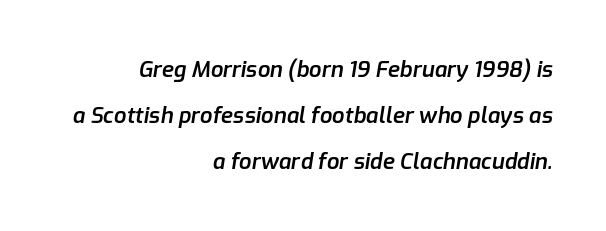
Only glyphs here, with clear space below each row. Interline gaps are noticeably wide in this sample. The strokes are fattened partway — semibold, not bold. A student would call this right alignment; a typographer would say flush right, rag left. This rendering leaves character spacing at its baseline value.
